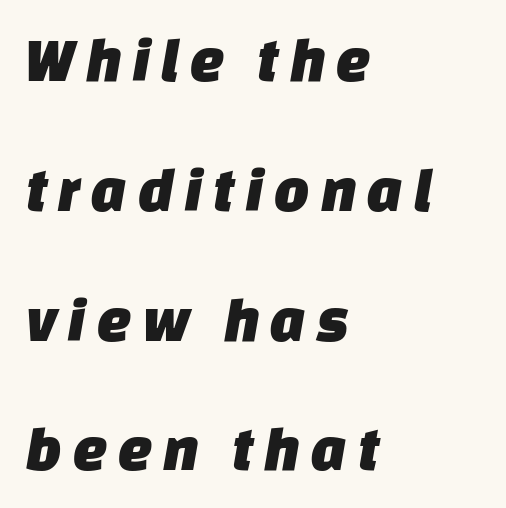
Character widths vary here, with narrow letters taking less room than wide ones. Plain, unruled lines of type. Where is the straight margin? On the left. A typesetter would call this leading open, well beyond the default.
